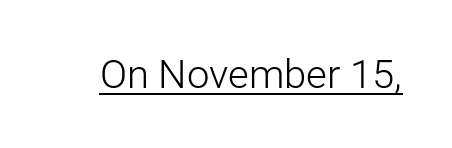
Caption: standard tracking, unaltered. Ordinary non-slanted type is in use. Spacing verdict: proportional, widths tailored to each character. On a weight scale, this lands at 450 or below. This sample carries an underscore along the baseline area. Nothing sits at the stroke ends, so this counts as sans-serif.
